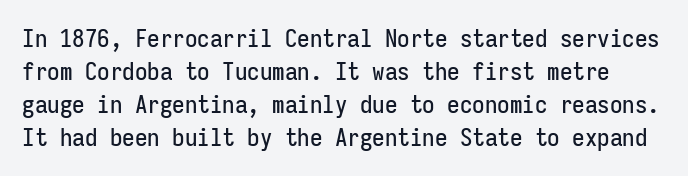
The image shows 25 px text type, upright; set normal line spacing (1.32x), normal letter spacing, not underlined.
